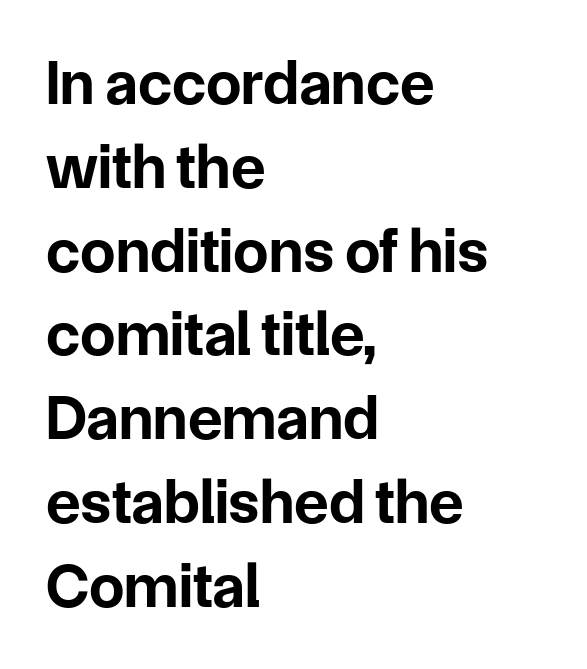
The horizontal fit of the characters is conventional and even. The letters carry no serifs — their stems end cleanly without finishing strokes. Bare-footed words on every line. A typesetter would call this proportional, since set widths differ per character.
